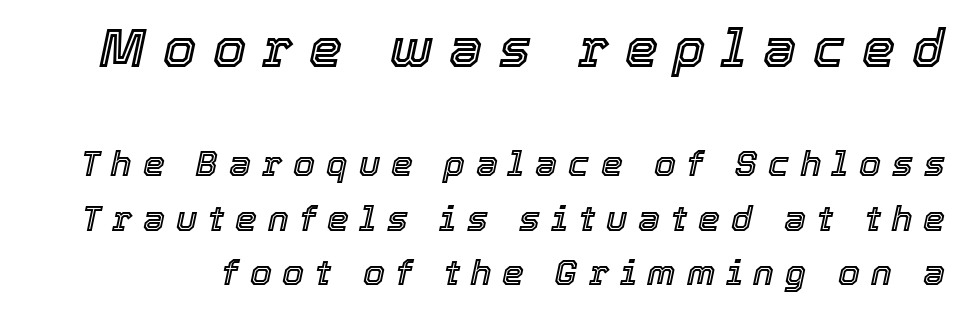
You could not count columns in this text — the font is proportionally spaced. What stands out about the letter spacing? Its width — letters are far apart. The zone under the glyphs is completely vacant. The vertical gap from one line to the next is medium. Typesetter's note — upper block bumped up in size, lower block left smaller. Quick note: italic.
